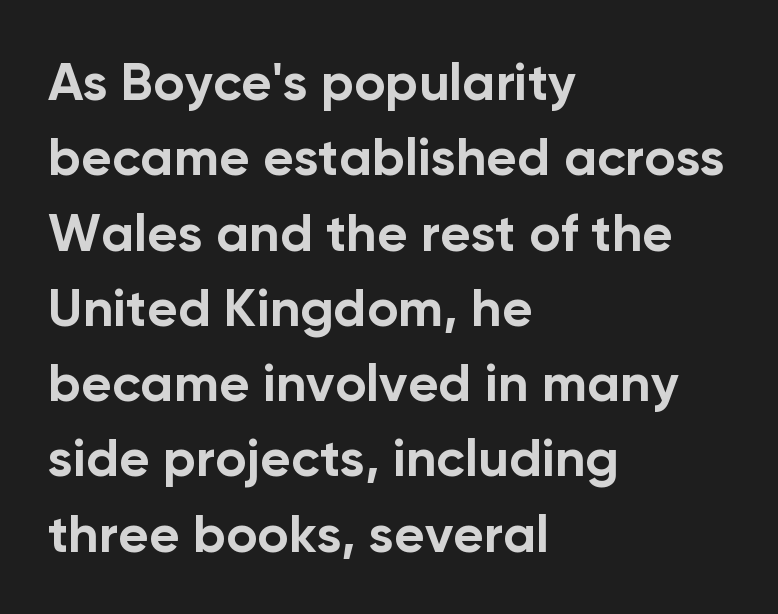
Does the leading feel generous? No, just average. Rule under the text: the space is simply empty. The letters advance in unequal steps, a hallmark of proportional type. You can tell it's not italic because the verticals are truly vertical. Examine the stroke ends and you'll find no serifs.
